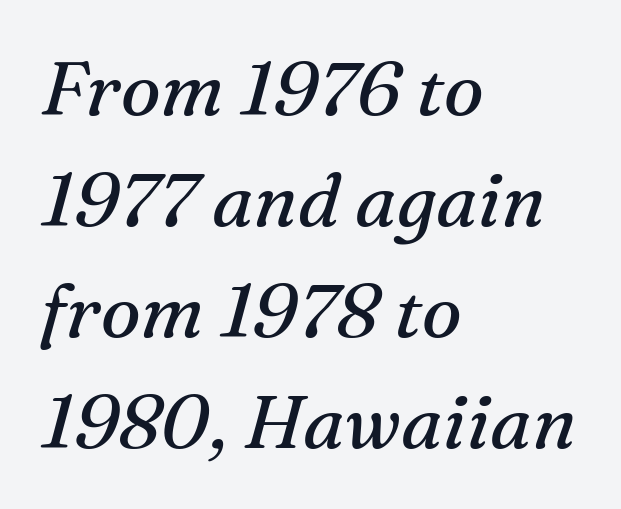
The image shows 75 px regular-weight serif type, italic (leaning right); set left-aligned, normal line spacing (1.48x), normal letter spacing, not underlined; medium stroke contrast and a medium x-height.
